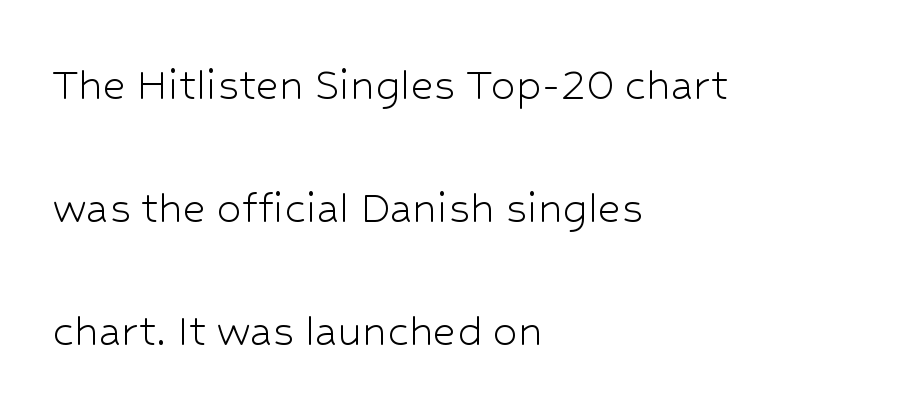
{"serif": "no", "italic": "no", "bold": "no", "weight": "light", "width": "normal", "stroke_contrast": "low", "x_height": "medium", "monospaced": "no", "underline": "no", "align": "left", "line_spacing": "loose", "line_spacing_ratio": 2.46, "letter_spacing": "normal", "letter_spacing_em": 0.0, "glyph_px": 50}
